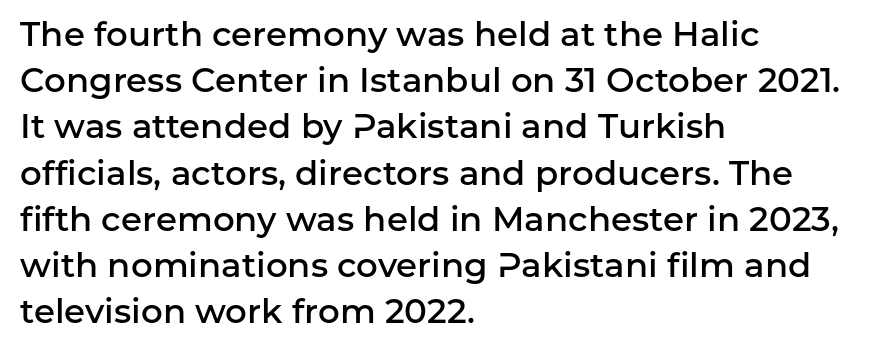
Proportional: the letters do not fall into vertical columns. Is the block centered? No — it sits flush against the left margin. This sample uses an upright cut, with every glyph sitting square on the baseline. This block has exactly the height ordinary leading produces. The baseline area is clear.
